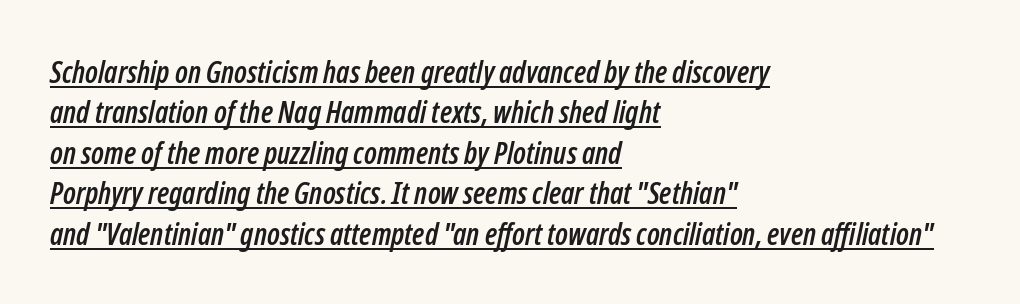
{"italic": "yes", "lean": "right", "slant_degrees": 12, "width": "condensed", "stroke_contrast": "low", "x_height": "medium", "monospaced": "no", "underline": "yes", "align": "left", "line_spacing": "normal", "line_spacing_ratio": 1.35, "letter_spacing": "normal", "letter_spacing_em": 0.0, "glyph_px": 30}
